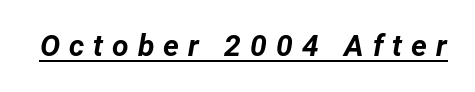
Q: Is the text bold? A: Yes.
Q: Is the text italic (slanted)? A: Yes, it leans right by about 12 degrees.
Q: Is the text underlined? A: Yes.
Q: Is the spacing between letters normal or unusually wide? A: Unusually wide.
Q: Width (condensed, normal, or wide)? A: Normal.
Q: Stroke contrast? A: Low.
Q: x-height? A: Medium.
Q: Monospaced? A: No.
